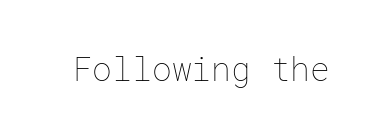
{"italic": "no", "bold": "no", "weight": "thin", "width": "normal", "stroke_contrast": "low", "x_height": "medium", "underline": "no", "letter_spacing": "normal", "letter_spacing_em": 0.0, "glyph_px": 33}
